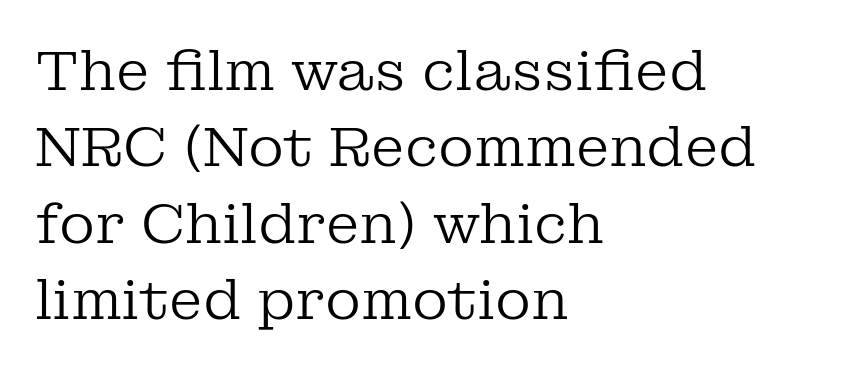
The image shows 55 px regular-weight serif type, upright; set left-aligned, normal line spacing (1.39x), normal letter spacing, not underlined; low stroke contrast and a medium x-height.
